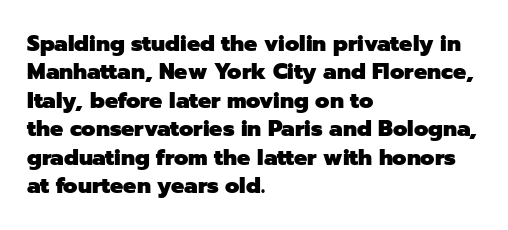
The image shows 22 px bold type, upright; set left-aligned, normal line spacing (1.29x), normal letter spacing, not underlined.
